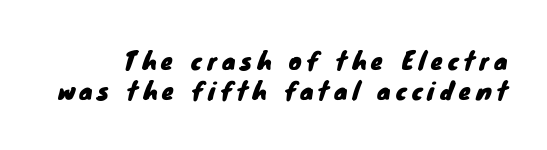
This block has exactly the height ordinary leading produces. Is the letter spacing exaggerated? Yes — the characters are pushed far apart. Check the space under the baseline: it is left empty.
